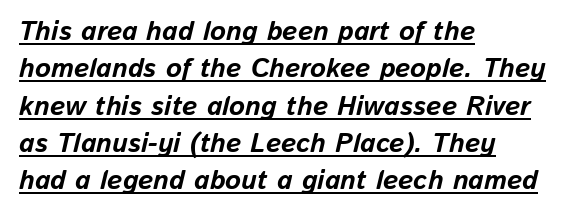
Q: Is the text bold? A: Yes.
Q: Is the text italic (slanted)? A: Yes, it leans right by about 13 degrees.
Q: Is the text underlined? A: Yes.
Q: How is the paragraph aligned? A: Left-aligned.
Q: Is the spacing between letters normal or unusually wide? A: Normal.
Q: Is the spacing between lines tight, normal or loose? A: Normal.
